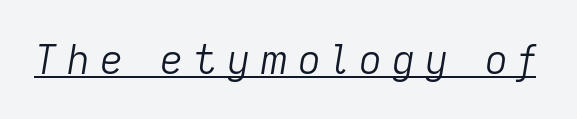
Q: Is the text bold? A: No.
Q: Is the text italic (slanted)? A: Yes, it leans right by about 9 degrees.
Q: Is the text underlined? A: Yes.
Q: Is the spacing between letters normal or unusually wide? A: Unusually wide.
Q: Width (condensed, normal, or wide)? A: Normal.
Q: Stroke contrast? A: Low.
Q: x-height? A: Medium.
Q: Monospaced? A: No.
